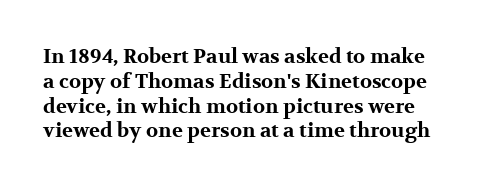
{"italic": "no", "bold": "yes", "underline": "no", "line_spacing_ratio": 1.24, "letter_spacing": "normal", "letter_spacing_em": 0.0, "glyph_px": 20}
